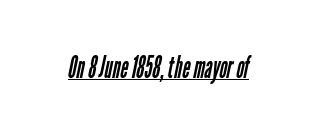
The image shows 30 px regular-weight, condensed sans-serif type; set normal letter spacing, underlined; low stroke contrast and a medium x-height.
